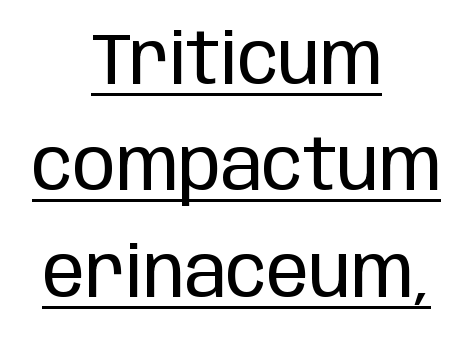
Q: Is the text bold? A: No.
Q: Is the text italic (slanted)? A: No, it is upright.
Q: Is the typeface a serif or a sans-serif typeface? A: Sans-serif.
Q: Is the text underlined? A: Yes.
Q: How is the paragraph aligned? A: Centered.
Q: Is the spacing between letters normal or unusually wide? A: Normal.
Q: Is the spacing between lines tight, normal or loose? A: Normal.
Q: Width (condensed, normal, or wide)? A: Condensed.
Q: Stroke contrast? A: Low.
Q: x-height? A: Large.
Q: Monospaced? A: No.
